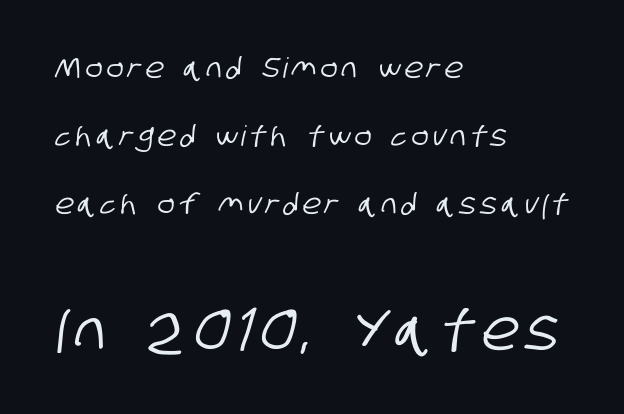
Q: Is the typeface a serif or a sans-serif typeface? A: Sans-serif.
Q: Is the text underlined? A: No.
Q: How is the paragraph aligned? A: Left-aligned.
Q: Is the spacing between lines tight, normal or loose? A: Loose.
Q: Which block of text is set in a larger size, the first (top) or the second (bottom)? A: The second (bottom) one.
Q: Width (condensed, normal, or wide)? A: Condensed.
Q: Stroke contrast? A: Low.
Q: x-height? A: Large.
Q: Monospaced? A: No.
